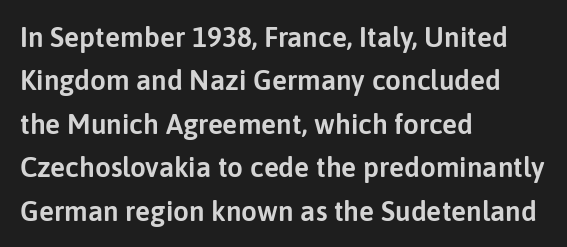
The image shows 28 px sans-serif type, upright; set left-aligned, normal line spacing (1.55x), normal letter spacing, not underlined; low stroke contrast and a medium x-height.
